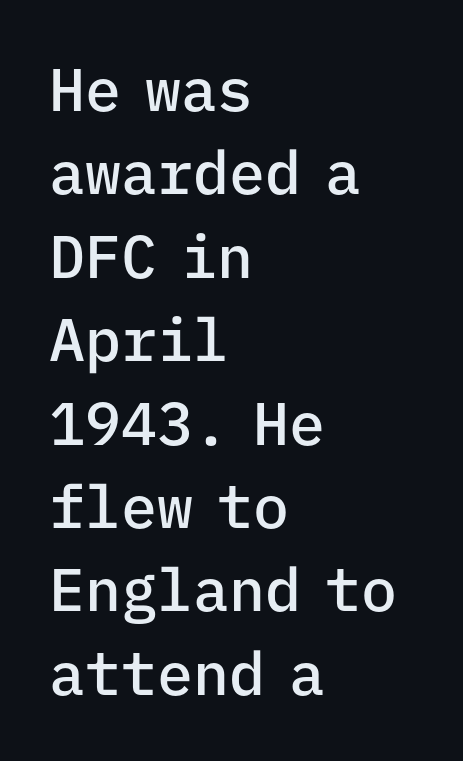
Q: Is the text bold? A: Semi-bold.
Q: Is the text italic (slanted)? A: No, it is upright.
Q: Is the typeface a serif or a sans-serif typeface? A: Sans-serif.
Q: Is the text underlined? A: No.
Q: How is the paragraph aligned? A: Left-aligned.
Q: Is the spacing between letters normal or unusually wide? A: Normal.
Q: Is the spacing between lines tight, normal or loose? A: Normal.
Q: Width (condensed, normal, or wide)? A: Normal.
Q: Stroke contrast? A: Low.
Q: x-height? A: Medium.
Q: Monospaced? A: Yes.
